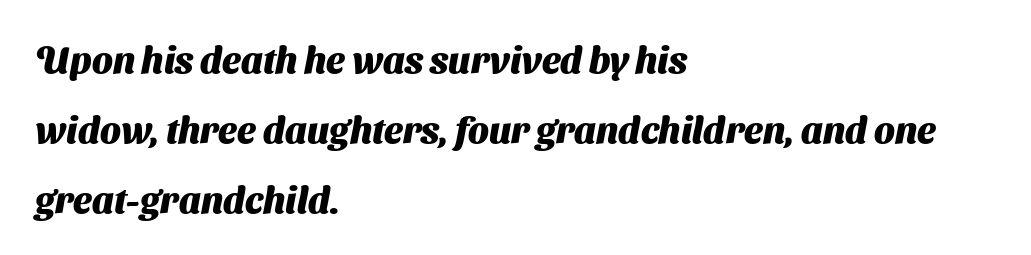
The image shows 37 px heavy sans-serif type; set left-aligned, line spacing 1.89x, normal letter spacing, not underlined; medium stroke contrast and a medium x-height.
